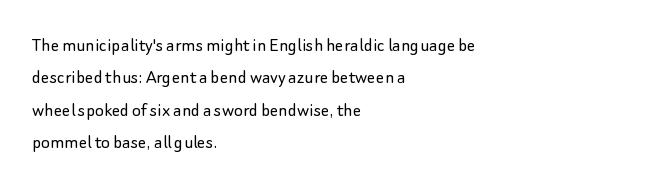
Q: Is the text bold? A: No.
Q: Is the text italic (slanted)? A: No, it is upright.
Q: Is the text underlined? A: No.
Q: How is the paragraph aligned? A: Left-aligned.
Q: Is the spacing between letters normal or unusually wide? A: Normal.
Q: Is the spacing between lines tight, normal or loose? A: Normal.
